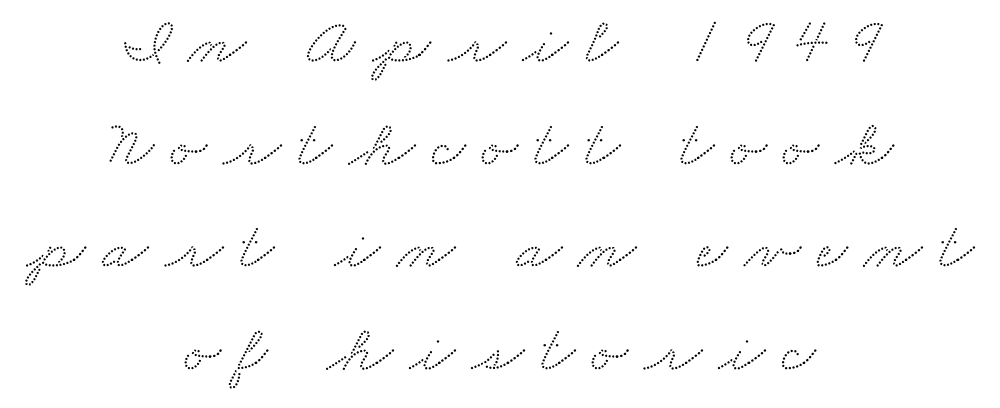
{"serif": "yes", "width": "wide", "stroke_contrast": "medium", "x_height": "small", "monospaced": "no", "underline": "no", "align": "center", "line_spacing": "normal", "line_spacing_ratio": 1.53, "letter_spacing": "wide", "letter_spacing_em": 0.25, "glyph_px": 67}
